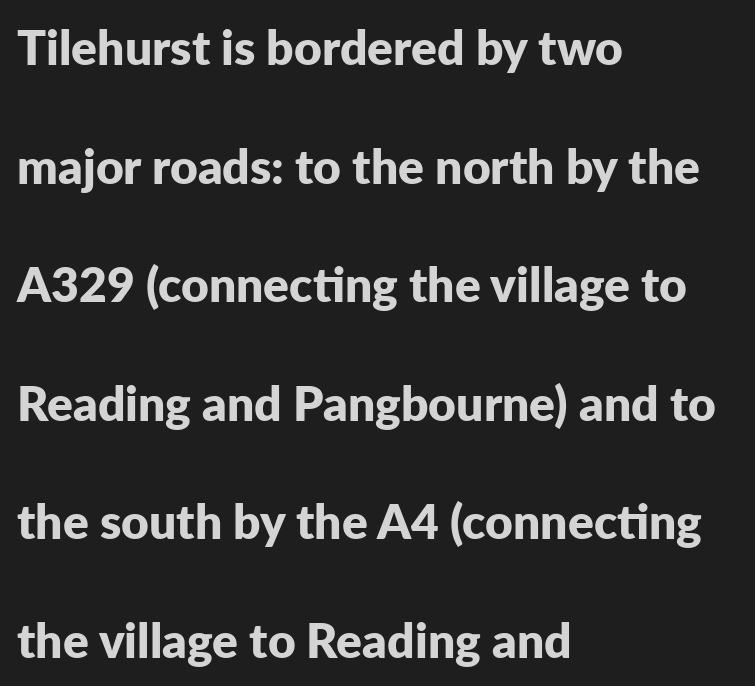
The image shows 48 px bold sans-serif type, upright; set left-aligned, loose line spacing (2.47x), normal letter spacing, not underlined; low stroke contrast and a medium x-height.
